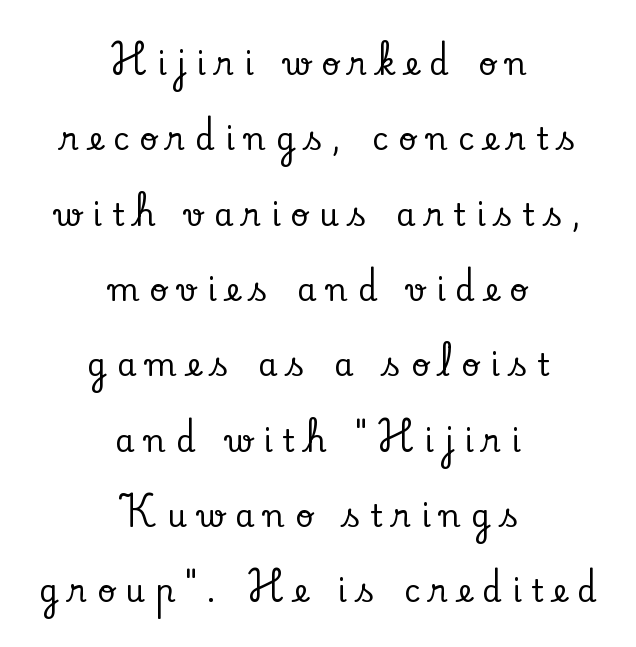
The letters advance in unequal steps, a hallmark of proportional type. Rendered with straight, roman letterforms. Casual observation: everything's sitting right in the middle. The letters carry serifs — small finishing strokes at the ends of their stems.
